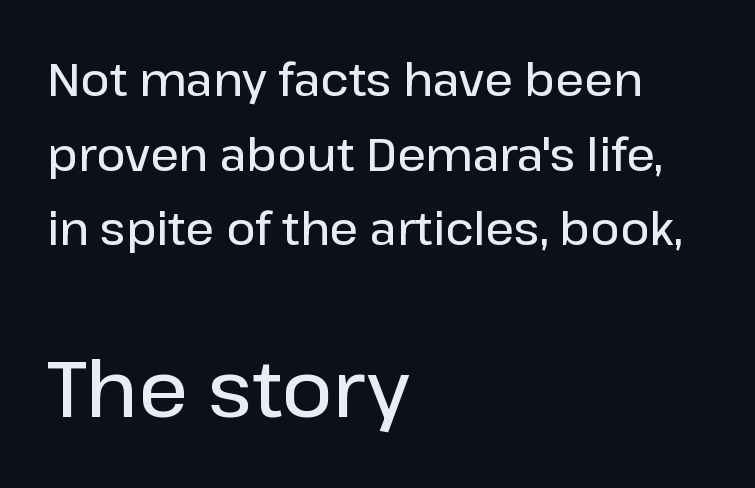
{"serif": "no", "italic": "no", "bold": "semi", "weight": "semibold", "width": "normal", "stroke_contrast": "low", "x_height": "medium", "monospaced": "no", "underline": "no", "align": "left", "line_spacing": "normal", "line_spacing_ratio": 1.66, "letter_spacing": "normal", "letter_spacing_em": 0.0, "larger_block": "second", "size_ratio": 1.73, "glyph_px": 78}
